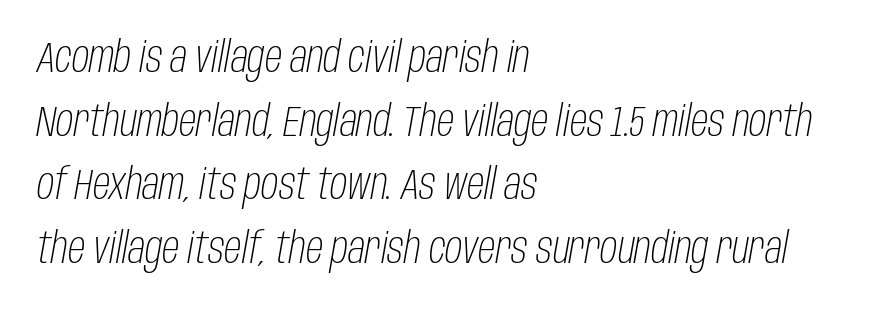
Heft: none added — not bold. Is the letter spacing exaggerated? No — it looks like the ordinary default. The letters advance in unequal steps, a hallmark of proportional type. A typesetter would call this leading conventional body-copy spacing. These lines were composed using italics. The paragraph has a hard left edge and a soft right edge.
